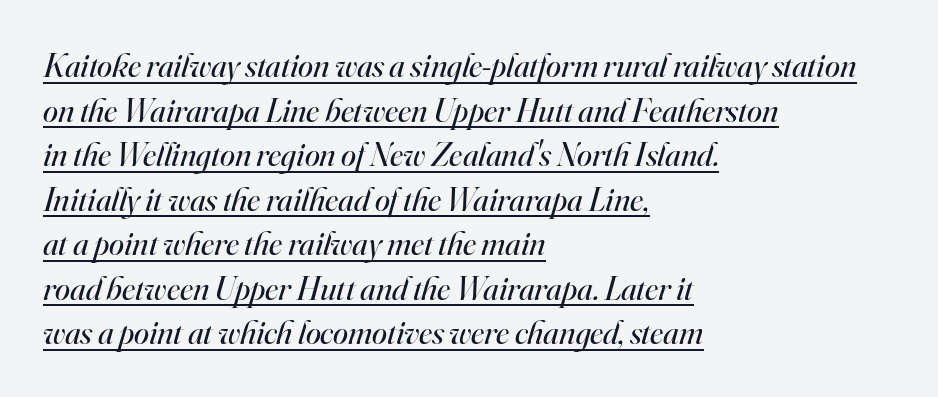
The image shows 34 px regular-weight serif type, italic (leaning right); set left-aligned, normal line spacing (1.31x), normal letter spacing, underlined; high stroke contrast and a small x-height.
